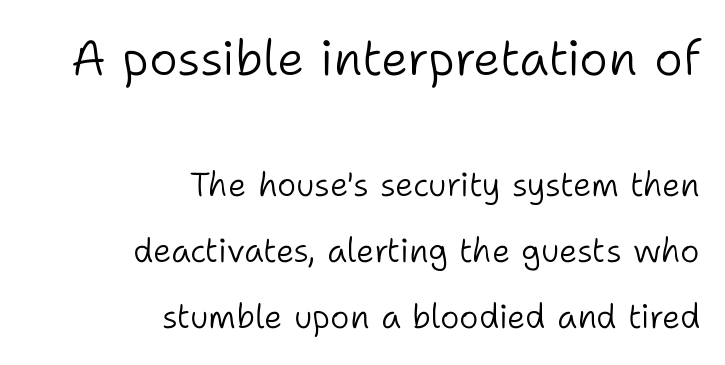
The font sits on the lighter half of the weight spectrum, regular included. This is sans-serif lettering, the kind often seen on screens and signage. The lettering holds an erect, upright posture throughout. Which of the two is more prominent by size? The first, at the top. Plain, unruled lines of type.
